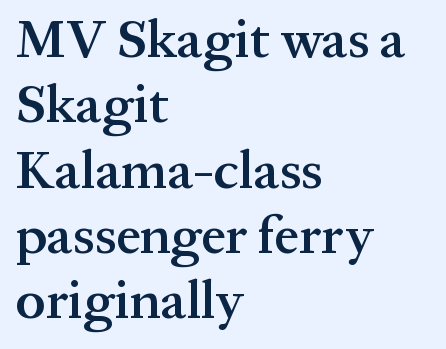
Q: Is the text bold? A: Semi-bold.
Q: Is the text italic (slanted)? A: No, it is upright.
Q: Is the typeface a serif or a sans-serif typeface? A: Serif.
Q: Is the text underlined? A: No.
Q: How is the paragraph aligned? A: Left-aligned.
Q: Is the spacing between letters normal or unusually wide? A: Normal.
Q: Width (condensed, normal, or wide)? A: Normal.
Q: Stroke contrast? A: Medium.
Q: x-height? A: Medium.
Q: Monospaced? A: No.
